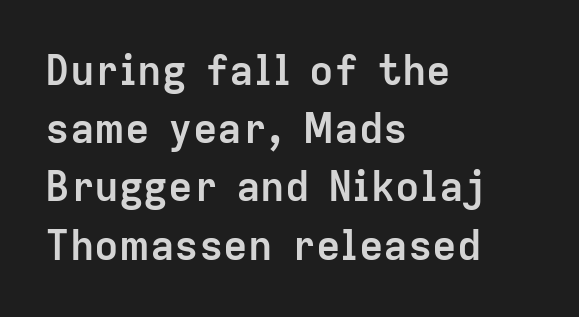
Q: Is the text bold? A: Yes.
Q: Is the text italic (slanted)? A: No, it is upright.
Q: Is the typeface a serif or a sans-serif typeface? A: Sans-serif.
Q: Is the text underlined? A: No.
Q: How is the paragraph aligned? A: Left-aligned.
Q: Is the spacing between letters normal or unusually wide? A: Normal.
Q: Is the spacing between lines tight, normal or loose? A: Normal.
Q: Width (condensed, normal, or wide)? A: Normal.
Q: Stroke contrast? A: Low.
Q: x-height? A: Medium.
Q: Monospaced? A: No.
